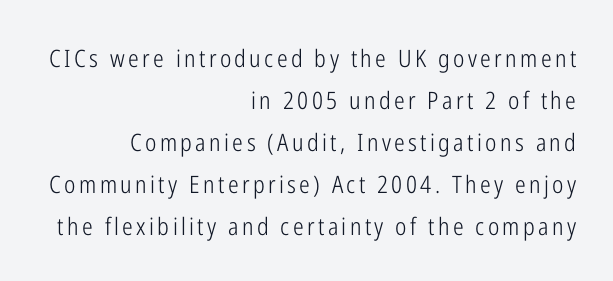
{"italic": "no", "bold": "no", "underline": "no", "align": "right", "line_spacing_ratio": 1.75, "glyph_px": 24}
